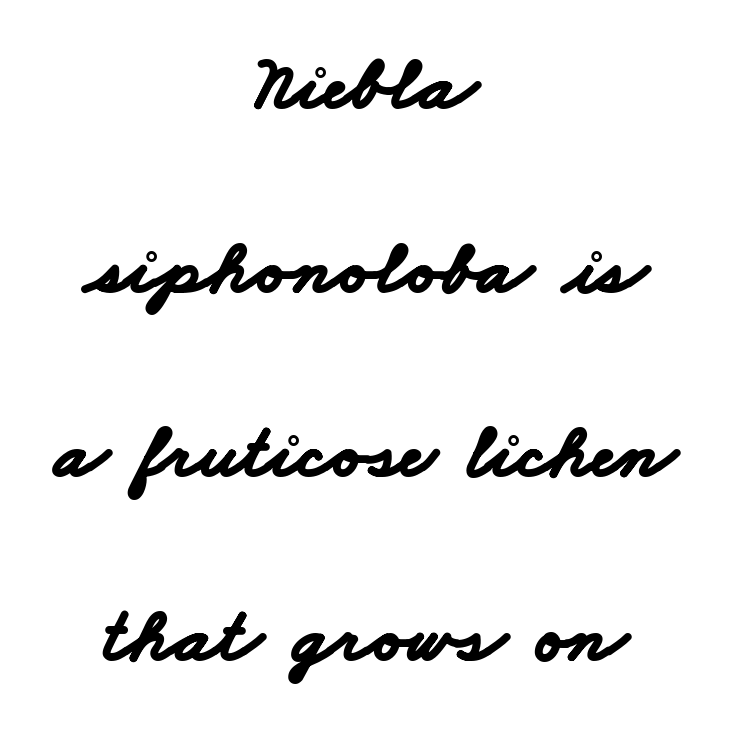
Q: Is the text bold? A: Yes.
Q: Is the typeface a serif or a sans-serif typeface? A: Sans-serif.
Q: Is the text underlined? A: No.
Q: How is the paragraph aligned? A: Centered.
Q: Is the spacing between letters normal or unusually wide? A: Normal.
Q: Is the spacing between lines tight, normal or loose? A: Loose.
Q: Width (condensed, normal, or wide)? A: Wide.
Q: Stroke contrast? A: Low.
Q: x-height? A: Small.
Q: Monospaced? A: No.
